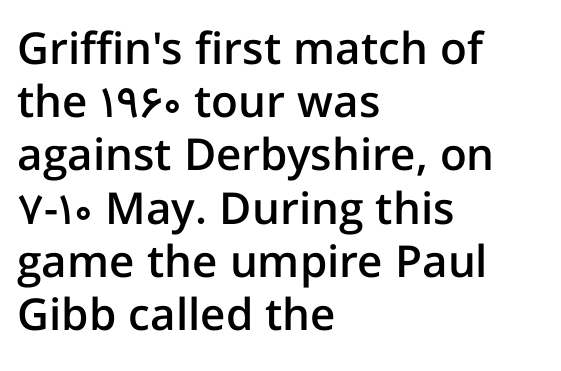
The image shows 44 px semibold sans-serif type, upright; set left-aligned, line spacing 1.21x, normal letter spacing, not underlined; low stroke contrast and a medium x-height.
